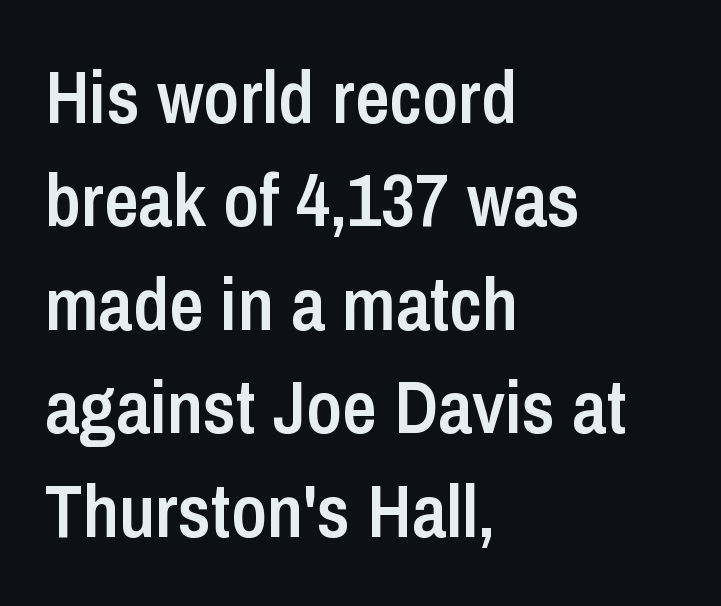
{"serif": "no", "italic": "no", "bold": "semi", "weight": "semibold", "width": "condensed", "stroke_contrast": "low", "x_height": "medium", "monospaced": "no", "underline": "no", "align": "left", "line_spacing": "normal", "line_spacing_ratio": 1.38, "letter_spacing": "normal", "letter_spacing_em": 0.0, "glyph_px": 75}
